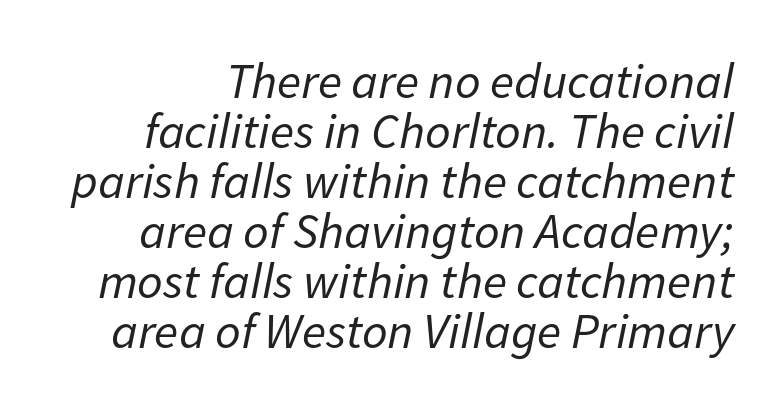
{"italic": "yes", "lean": "right", "slant_degrees": 11, "bold": "no", "weight": "regular", "width": "normal", "stroke_contrast": "low", "x_height": "medium", "monospaced": "no", "underline": "no", "line_spacing": "tight", "line_spacing_ratio": 1.0, "letter_spacing": "normal", "letter_spacing_em": 0.0, "glyph_px": 50}
